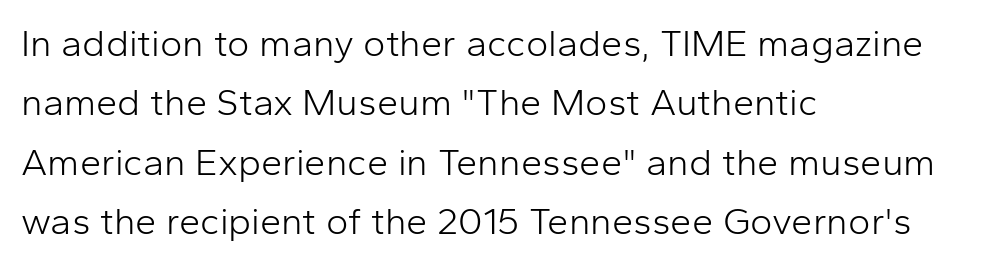
Q: Is the text bold? A: No.
Q: Is the text italic (slanted)? A: No, it is upright.
Q: Is the typeface a serif or a sans-serif typeface? A: Sans-serif.
Q: Is the text underlined? A: No.
Q: How is the paragraph aligned? A: Left-aligned.
Q: Is the spacing between letters normal or unusually wide? A: Normal.
Q: Is the spacing between lines tight, normal or loose? A: Normal.
Q: Width (condensed, normal, or wide)? A: Normal.
Q: Stroke contrast? A: Low.
Q: x-height? A: Medium.
Q: Monospaced? A: No.
